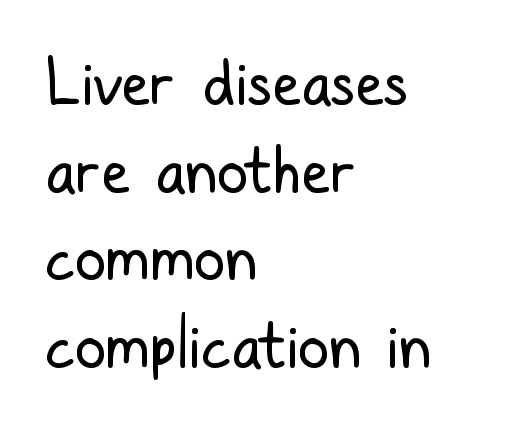
{"serif": "no", "italic": "no", "bold": "no", "weight": "regular", "width": "condensed", "stroke_contrast": "low", "x_height": "medium", "monospaced": "no", "underline": "no", "align": "left", "line_spacing": "normal", "line_spacing_ratio": 1.39, "letter_spacing": "normal", "letter_spacing_em": 0.0, "glyph_px": 63}
